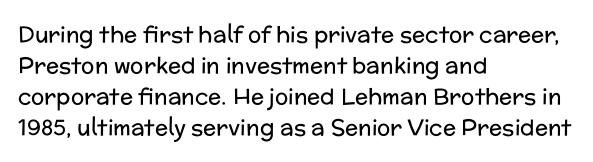
The words here are not underlined. Default kerning and tracking; the words read as compact shapes. The paragraph shown leans on its left margin. Posture: straight, roman, zero tilt. Vertical stems look standard width or narrower in stroke. Vertical spacing — default.
